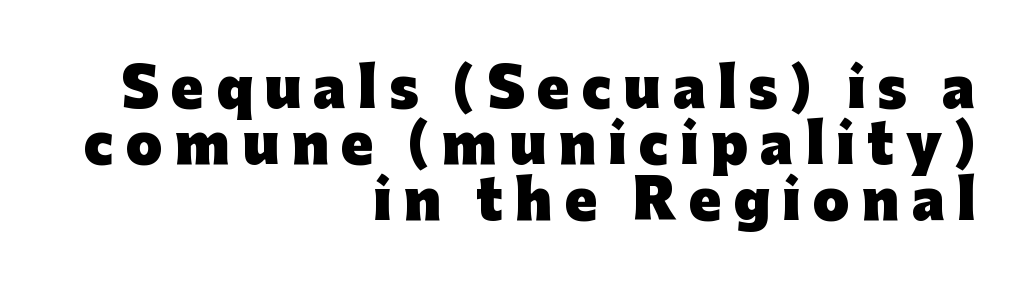
{"serif": "no", "italic": "no", "bold": "yes", "weight": "heavy", "width": "normal", "stroke_contrast": "low", "x_height": "medium", "monospaced": "no", "underline": "no", "align": "right", "line_spacing": "tight", "line_spacing_ratio": 1.06, "letter_spacing": "wide", "letter_spacing_em": 0.23, "glyph_px": 53}
